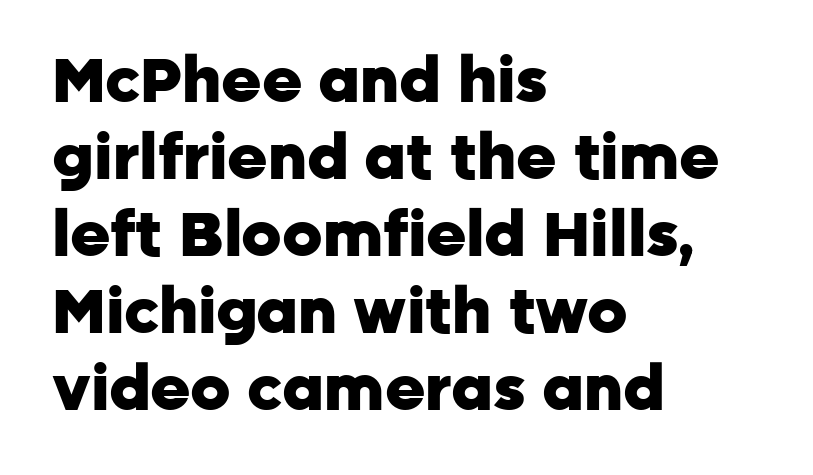
The image shows 62 px heavy sans-serif type, upright; set left-aligned, line spacing 1.24x, normal letter spacing, not underlined; low stroke contrast and a medium x-height.
